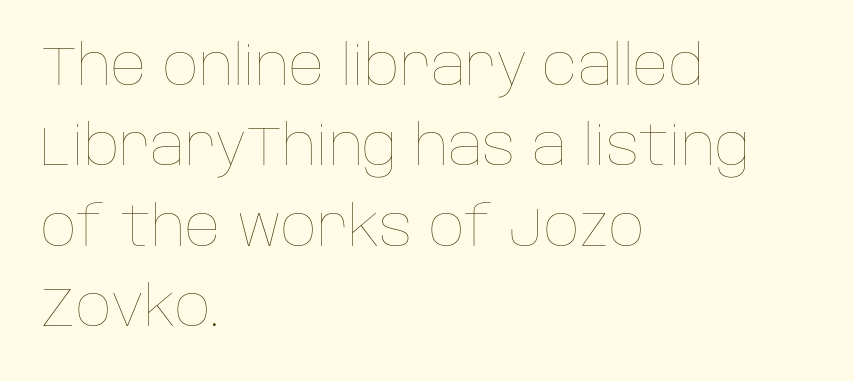
Has an underline been added? It has not. Typeset ragged right — the left edge is the straight one. Honestly, the letter spacing is just normal — you wouldn't notice it. Do the characters align in a grid? No, the font is proportional.
